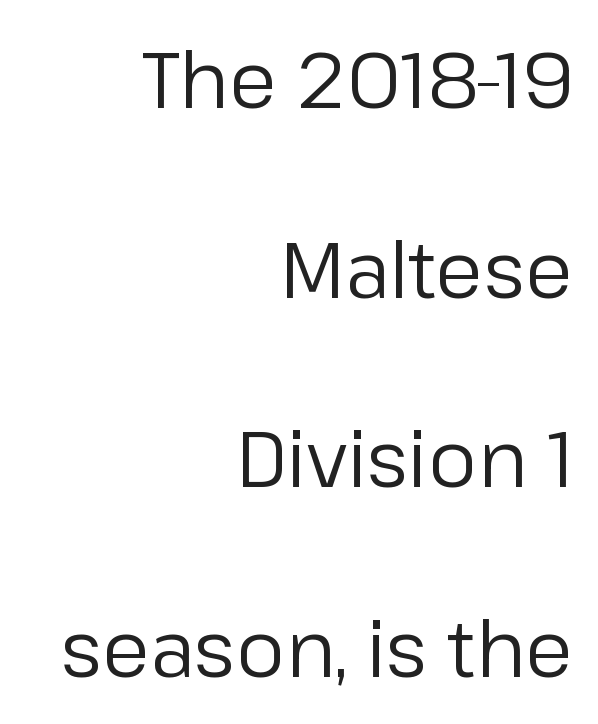
It's the straight-up-and-down kind of type. The passage shown is typed in a proportional face where columns would drift. Every row of glyphs terminates at an identical x-position on the right. The weight would be labelled regular, book, light, or lighter still. The characters display no serif detailing; their extremities are plain. Beneath every word, the page is bare.
